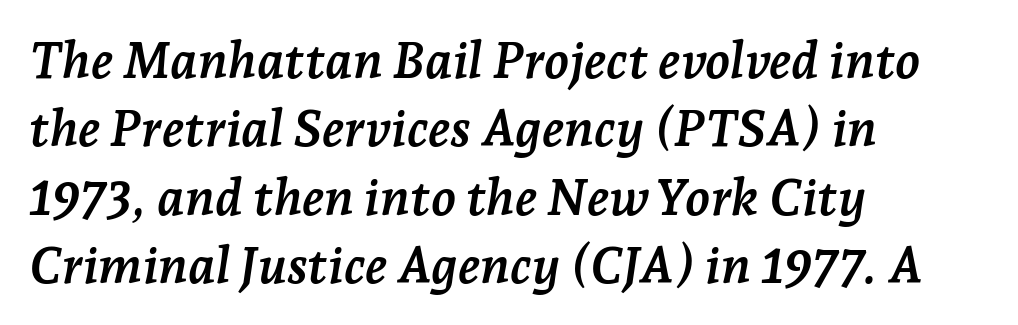
Q: Is the text bold? A: Yes.
Q: Is the text italic (slanted)? A: Yes, it leans right by about 7 degrees.
Q: Is the typeface a serif or a sans-serif typeface? A: Serif.
Q: Is the text underlined? A: No.
Q: How is the paragraph aligned? A: Left-aligned.
Q: Is the spacing between letters normal or unusually wide? A: Normal.
Q: Is the spacing between lines tight, normal or loose? A: Normal.
Q: Width (condensed, normal, or wide)? A: Normal.
Q: Stroke contrast? A: Low.
Q: x-height? A: Medium.
Q: Monospaced? A: No.
